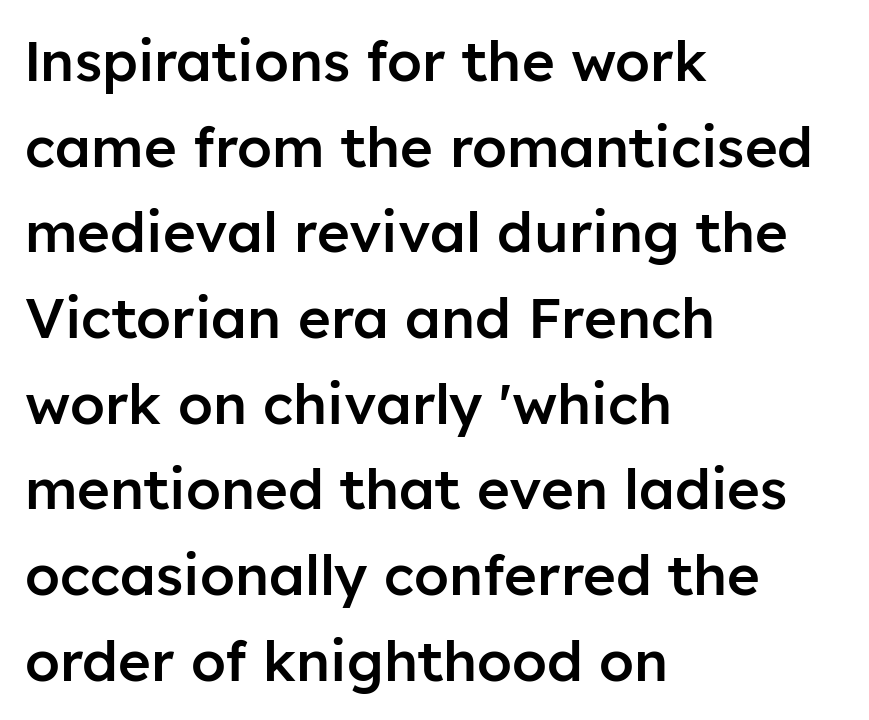
{"serif": "no", "italic": "no", "bold": "semi", "weight": "semibold", "width": "normal", "stroke_contrast": "low", "x_height": "medium", "monospaced": "no", "underline": "no", "align": "left", "line_spacing": "normal", "line_spacing_ratio": 1.53, "letter_spacing": "normal", "letter_spacing_em": 0.0, "glyph_px": 56}
